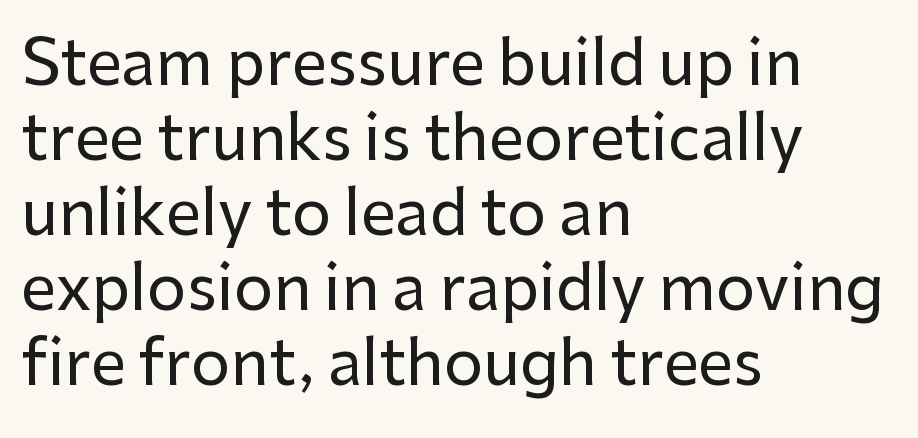
Students, note that the glyphs here touch the page at normal intervals. Only glyphs here, with clear space below each row. A sans-serif font was chosen for this passage. The axis of the letterforms is exactly vertical. Layout note: lines flush left.
